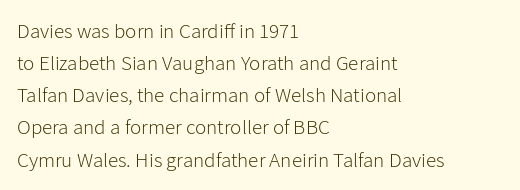
Is the block centered? No — it sits flush against the left margin. Honestly, the row spacing looks completely unremarkable. Check under the words: just untouched page. Ascenders rise straight up at ninety degrees. Nobody touched the tracking dial on this one.
